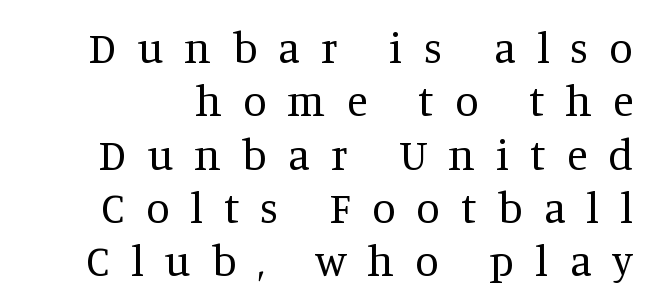
The image shows 43 px regular-weight serif type, upright; set line spacing 1.24x, unusually wide letter spacing (+0.49 em), not underlined; medium stroke contrast and a large x-height.
